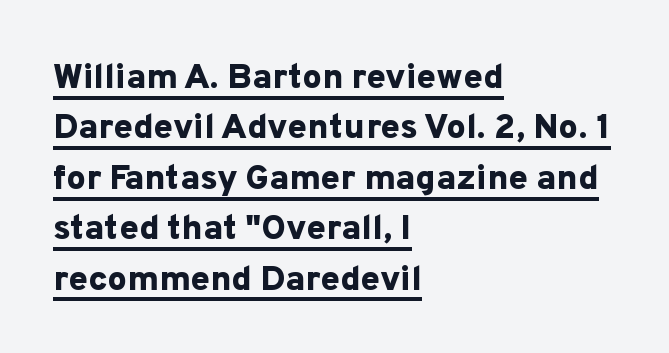
A sans-serif font was chosen for this passage. The passage shown is underscored from start to finish. Regarding leading, the lines here are spaced in the standard way. It's the straight-up-and-down kind of type.
